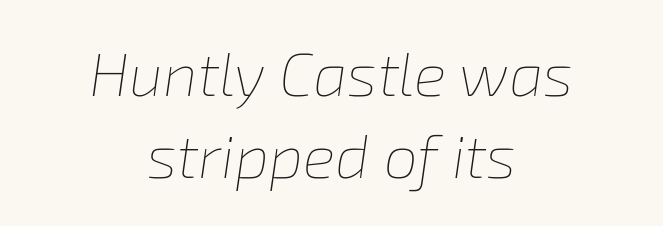
Q: Is the text bold? A: No.
Q: Is the text italic (slanted)? A: Yes, it leans right by about 8 degrees.
Q: Is the text underlined? A: No.
Q: How is the paragraph aligned? A: Centered.
Q: Is the spacing between letters normal or unusually wide? A: Normal.
Q: Is the spacing between lines tight, normal or loose? A: Normal.
Q: Width (condensed, normal, or wide)? A: Normal.
Q: Stroke contrast? A: Low.
Q: x-height? A: Medium.
Q: Monospaced? A: No.
